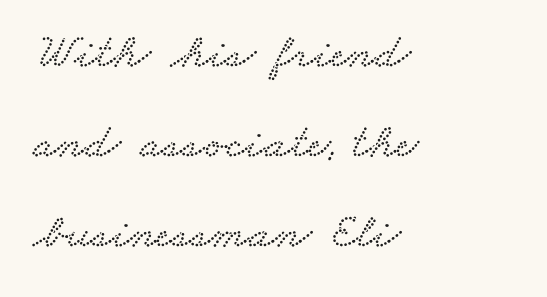
The image shows 49 px wide serif type; set left-aligned, line spacing 1.84x, normal letter spacing, not underlined; low stroke contrast and a small x-height.
